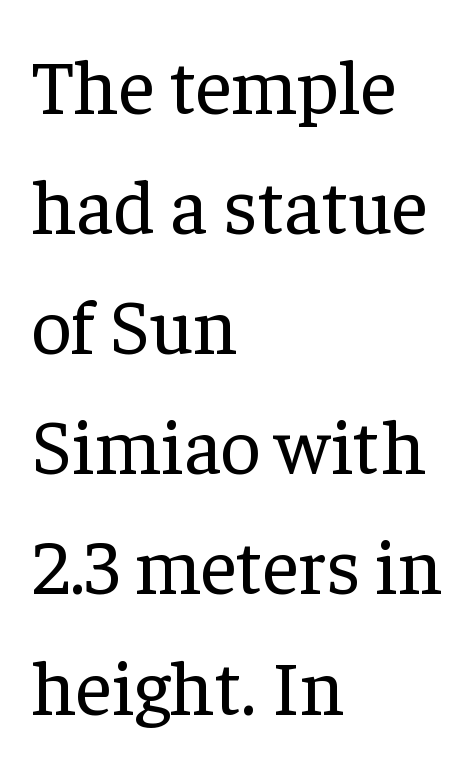
Characters follow at the spacing the type designer built in. Every row of glyphs begins at an identical x-position on the left. You can tell it's not italic because the verticals are truly vertical. The text was rendered using a seriffed face with decorative stroke endings. On a weight scale, this lands at 450 or below. The passage shown is typed in a proportional face where columns would drift.
